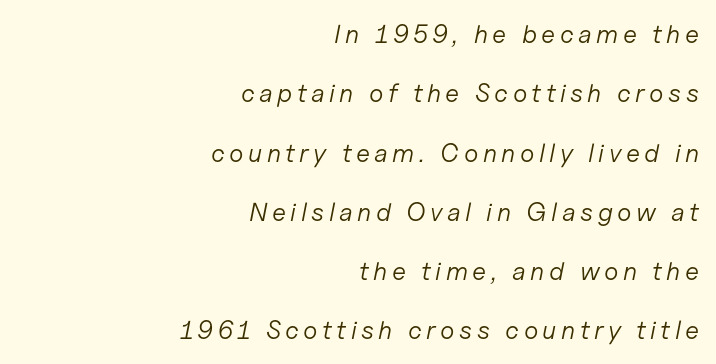
{"italic": "yes", "lean": "right", "slant_degrees": 11, "bold": "no", "underline": "no", "align": "right", "line_spacing": "loose", "line_spacing_ratio": 2.28, "glyph_px": 26}
